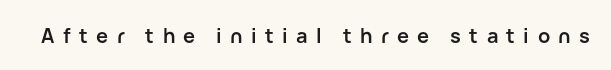
{"italic": "no", "bold": "yes", "underline": "no", "letter_spacing": "wide", "letter_spacing_em": 0.42, "glyph_px": 20}
